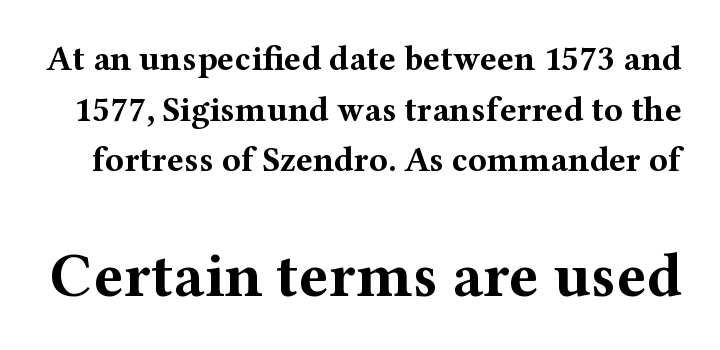
The image shows 62 px bold, wide serif type, upright; set normal line spacing (1.45x), normal letter spacing, not underlined; the second (bottom) block is 1.77x larger; medium stroke contrast and a medium x-height.
